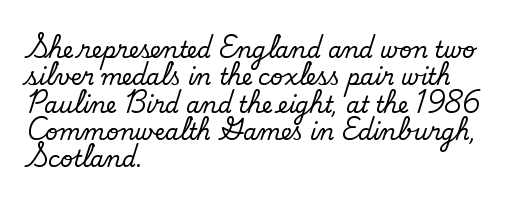
{"bold": "no", "underline": "no", "align": "left", "line_spacing_ratio": 1.24, "letter_spacing": "normal", "letter_spacing_em": 0.0, "glyph_px": 22}
